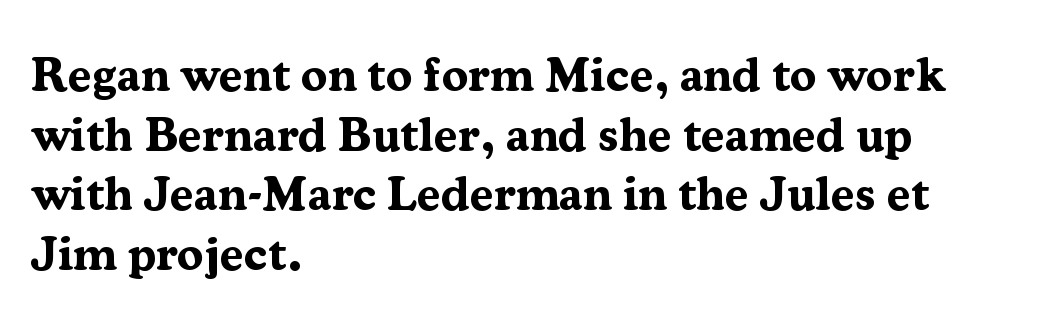
Q: Is the text bold? A: Yes.
Q: Is the text italic (slanted)? A: No, it is upright.
Q: Is the typeface a serif or a sans-serif typeface? A: Serif.
Q: Is the text underlined? A: No.
Q: How is the paragraph aligned? A: Left-aligned.
Q: Is the spacing between letters normal or unusually wide? A: Normal.
Q: Width (condensed, normal, or wide)? A: Normal.
Q: Stroke contrast? A: Medium.
Q: x-height? A: Medium.
Q: Monospaced? A: No.
